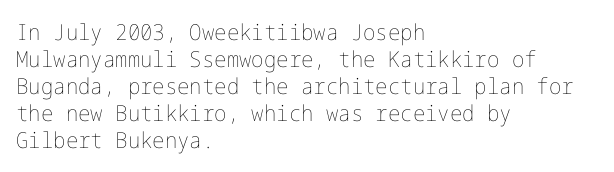
{"italic": "no", "bold": "no", "underline": "no", "align": "left", "line_spacing_ratio": 1.23, "letter_spacing": "normal", "letter_spacing_em": 0.0, "glyph_px": 22}
